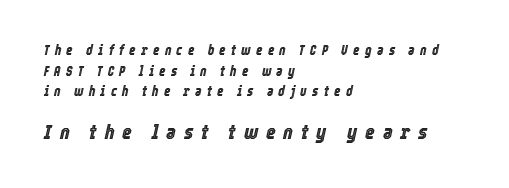
The image shows 21 px text type, italic (leaning right); set left-aligned, normal line spacing (1.48x), unusually wide letter spacing (+0.37 em), not underlined; the second (bottom) block is 1.5x larger.
